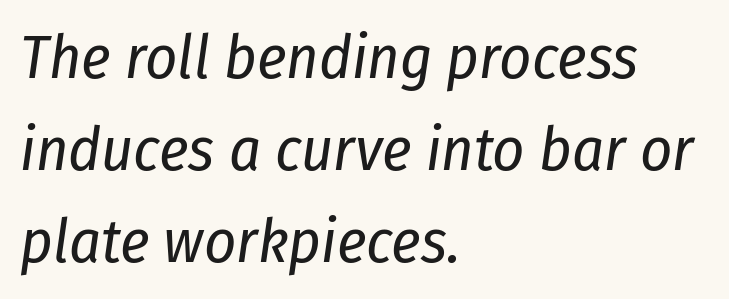
Q: Is the text bold? A: No.
Q: Is the text italic (slanted)? A: Yes, it leans right by about 8 degrees.
Q: Is the text underlined? A: No.
Q: How is the paragraph aligned? A: Left-aligned.
Q: Is the spacing between letters normal or unusually wide? A: Normal.
Q: Is the spacing between lines tight, normal or loose? A: Normal.
Q: Width (condensed, normal, or wide)? A: Condensed.
Q: Stroke contrast? A: Low.
Q: x-height? A: Medium.
Q: Monospaced? A: No.
